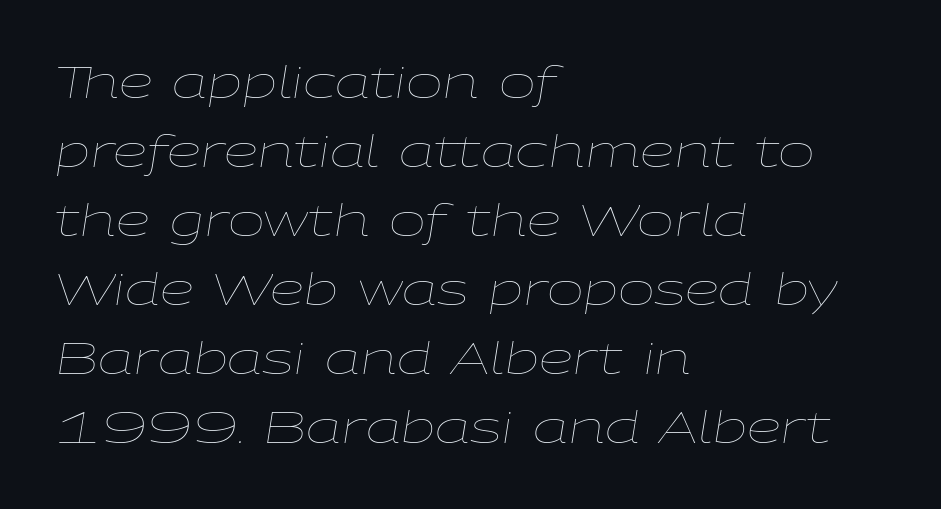
The image shows 44 px thin, wide type, italic (leaning right); set left-aligned, normal line spacing (1.57x), normal letter spacing, not underlined; low stroke contrast and a medium x-height.
